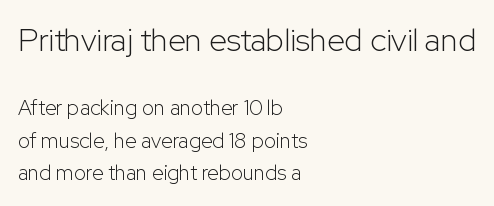
{"serif": "no", "italic": "no", "bold": "no", "weight": "light", "width": "normal", "stroke_contrast": "low", "x_height": "medium", "monospaced": "no", "underline": "no", "align": "left", "line_spacing": "normal", "line_spacing_ratio": 1.55, "letter_spacing": "normal", "letter_spacing_em": 0.0, "larger_block": "first", "size_ratio": 1.52, "glyph_px": 32}
